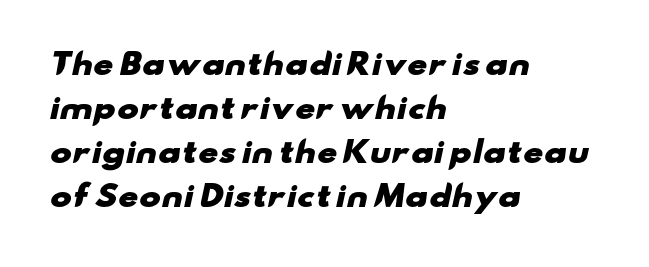
Q: Is the text bold? A: Yes.
Q: Is the typeface a serif or a sans-serif typeface? A: Sans-serif.
Q: Is the text underlined? A: No.
Q: How is the paragraph aligned? A: Left-aligned.
Q: Is the spacing between letters normal or unusually wide? A: Normal.
Q: Is the spacing between lines tight, normal or loose? A: Normal.
Q: Width (condensed, normal, or wide)? A: Wide.
Q: Stroke contrast? A: Low.
Q: x-height? A: Small.
Q: Monospaced? A: No.
